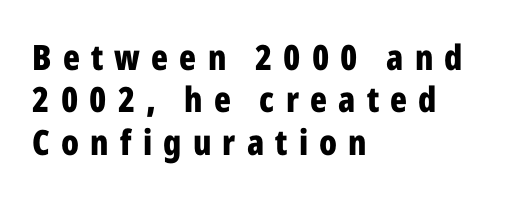
The image shows 35 px bold, condensed sans-serif type, upright; set left-aligned, line spacing 1.21x, unusually wide letter spacing (+0.32 em), not underlined; low stroke contrast and a medium x-height.
